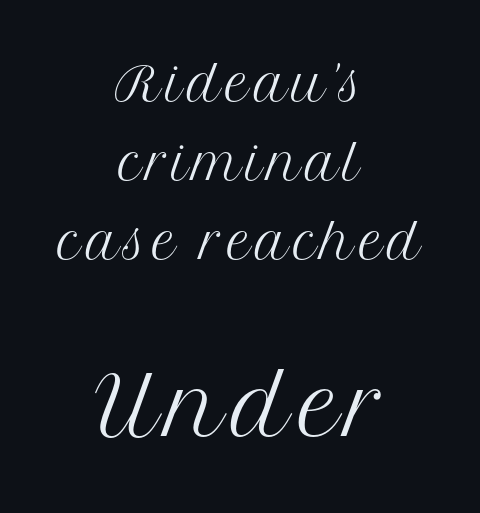
The image shows 80 px regular-weight serif type; set centered, line spacing 1.72x, not underlined; the second (bottom) block is 1.74x larger; medium stroke contrast and a medium x-height.
